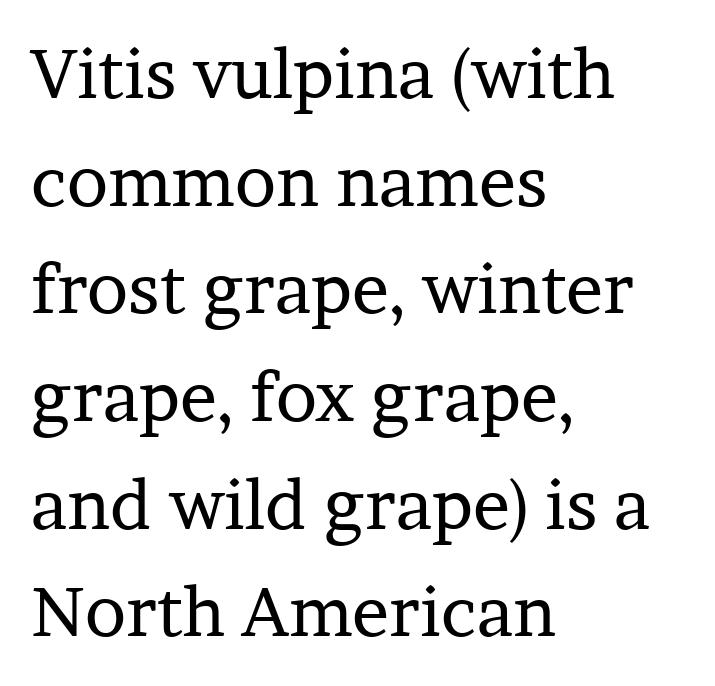
Q: Is the text bold? A: No.
Q: Is the text italic (slanted)? A: No, it is upright.
Q: Is the typeface a serif or a sans-serif typeface? A: Serif.
Q: Is the text underlined? A: No.
Q: How is the paragraph aligned? A: Left-aligned.
Q: Is the spacing between letters normal or unusually wide? A: Normal.
Q: Is the spacing between lines tight, normal or loose? A: Normal.
Q: Width (condensed, normal, or wide)? A: Normal.
Q: Stroke contrast? A: Low.
Q: x-height? A: Medium.
Q: Monospaced? A: No.
